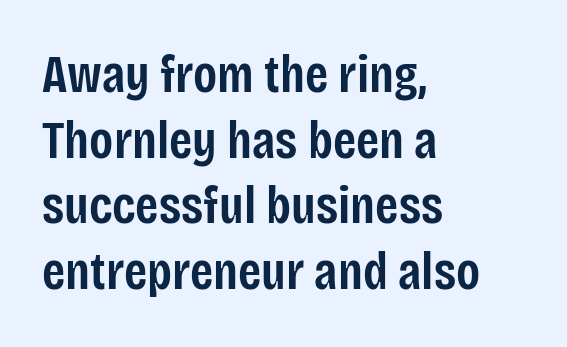
{"serif": "no", "italic": "no", "bold": "semi", "weight": "semibold", "width": "condensed", "stroke_contrast": "low", "x_height": "large", "monospaced": "no", "underline": "no", "align": "left", "line_spacing_ratio": 1.24, "letter_spacing": "normal", "letter_spacing_em": 0.0, "glyph_px": 53}
